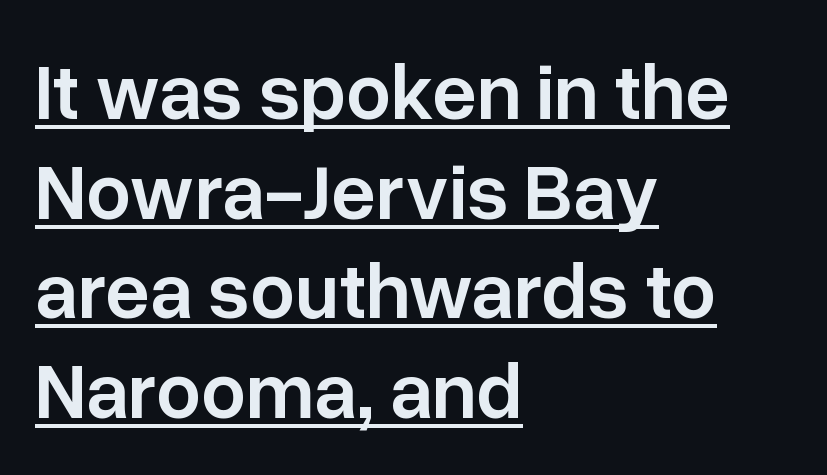
{"serif": "no", "italic": "no", "bold": "semi", "weight": "semibold", "width": "normal", "stroke_contrast": "low", "x_height": "medium", "monospaced": "no", "underline": "yes", "align": "left", "line_spacing": "normal", "line_spacing_ratio": 1.26, "letter_spacing": "normal", "letter_spacing_em": 0.0, "glyph_px": 79}
